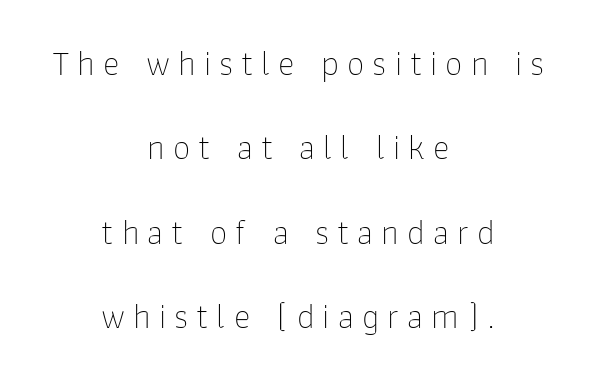
The image shows 35 px thin sans-serif type, upright; set centered, loose line spacing (2.41x), unusually wide letter spacing (+0.23 em), not underlined; low stroke contrast and a medium x-height.
